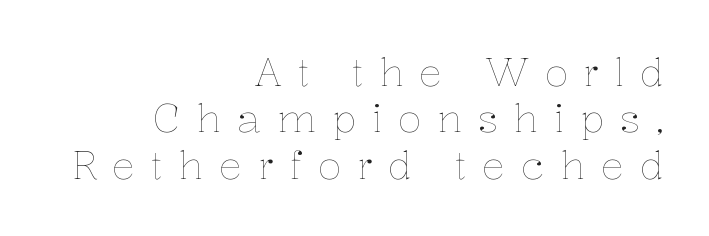
These lines are rendered in a variable-pitch font. Stem width sits at or under what a default text font uses. In CSS terms this would be text-align: right. Tall strokes in this sample are plumb rather than angled.
